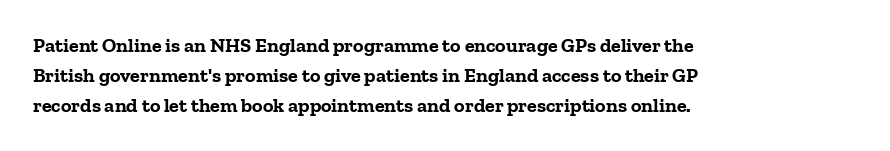
Q: Is the text bold? A: Yes.
Q: Is the text italic (slanted)? A: No, it is upright.
Q: Is the text underlined? A: No.
Q: How is the paragraph aligned? A: Left-aligned.
Q: Is the spacing between letters normal or unusually wide? A: Normal.
Q: Is the spacing between lines tight, normal or loose? A: Normal.
